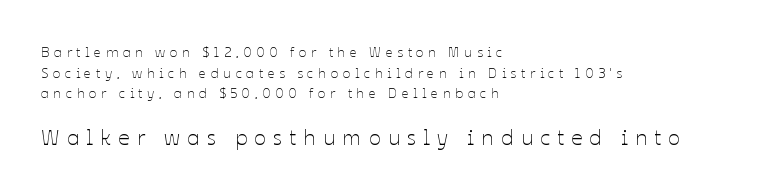
Upright lettering throughout. Weight: not bold — regular or lighter. The designer gave the closing block more size than the opening block. Notice how the passage keeps a crisp vertical edge on the left only. The letterforms stand isolated, each surrounded by extra space.
